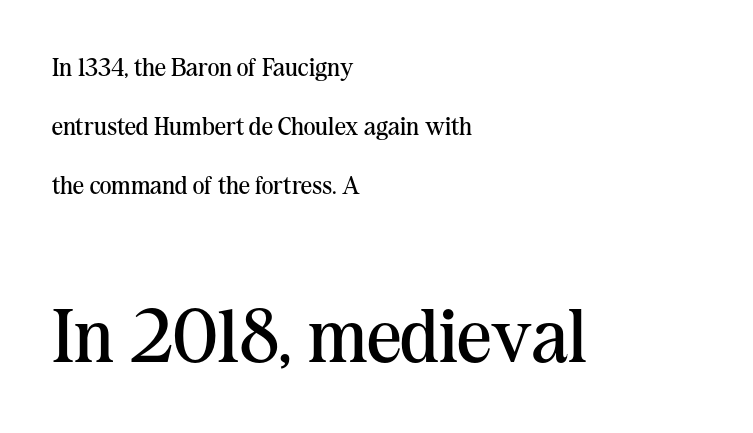
The image shows 76 px regular-weight serif type, upright; set left-aligned, loose line spacing (2.37x), normal letter spacing, not underlined; the second (bottom) block is 3.04x larger; medium stroke contrast and a medium x-height.
